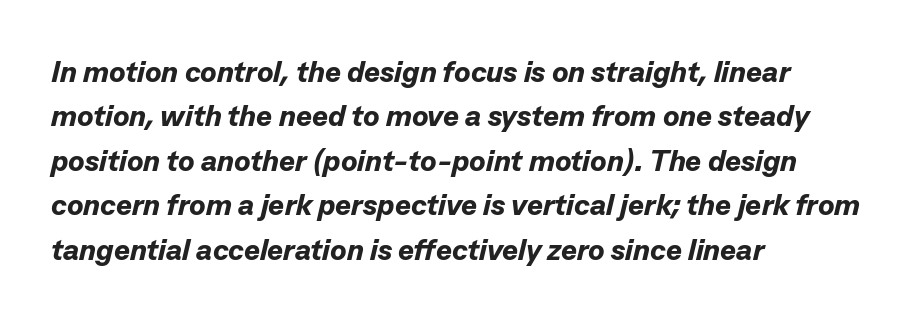
The image shows 30 px bold type, italic (leaning right); set left-aligned, normal line spacing (1.48x), normal letter spacing, not underlined; low stroke contrast and a medium x-height.
